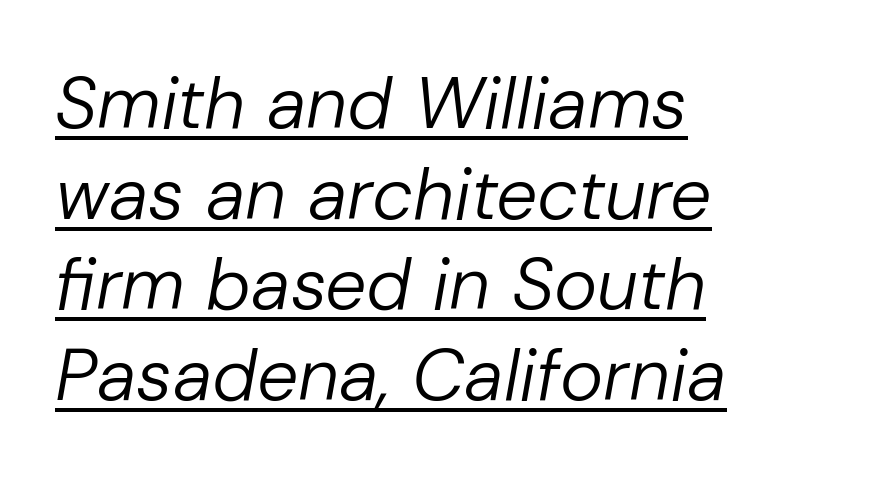
The face used here is rendered with its standard letterfit. Every character sits at an angle, as italics do. The glyphs are accompanied by a horizontal stroke just below them. Each letter keeps its own natural width here, so spacing adapts to shape. No chunkiness to these letters — they're not bold.
